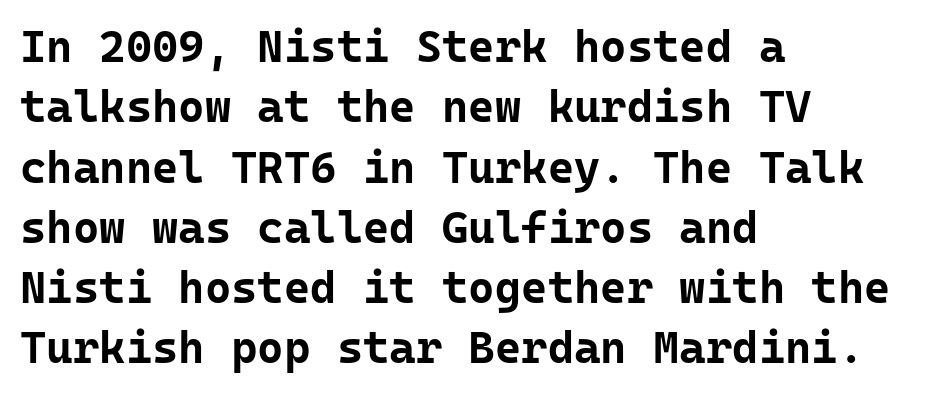
Nothing sits at the stroke ends, so this counts as sans-serif. The words here are not underlined. A typesetter would call this monospace, since all characters share one set width. Between one letter and the next there's only the usual sliver of space. Left-aligned paragraph, ragged on the right. Normally led — the rows are evenly, conventionally spaced.
